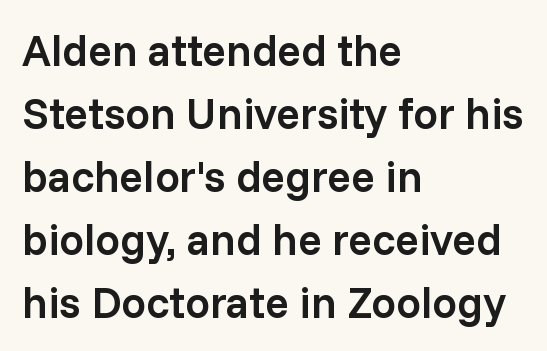
Q: Is the text bold? A: Semi-bold.
Q: Is the text italic (slanted)? A: No, it is upright.
Q: Is the typeface a serif or a sans-serif typeface? A: Sans-serif.
Q: Is the text underlined? A: No.
Q: How is the paragraph aligned? A: Left-aligned.
Q: Is the spacing between letters normal or unusually wide? A: Normal.
Q: Is the spacing between lines tight, normal or loose? A: Normal.
Q: Width (condensed, normal, or wide)? A: Normal.
Q: Stroke contrast? A: Low.
Q: x-height? A: Medium.
Q: Monospaced? A: No.
